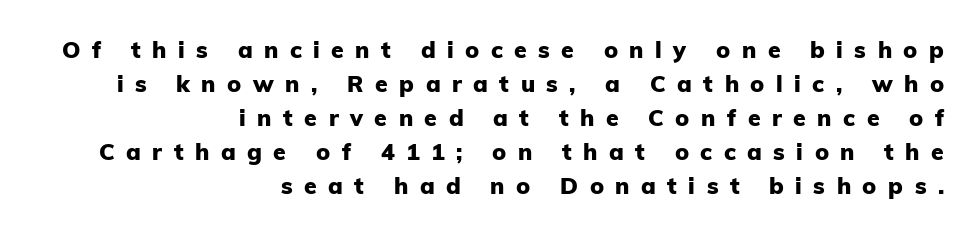
Q: Is the text bold? A: Yes.
Q: Is the text italic (slanted)? A: No, it is upright.
Q: Is the text underlined? A: No.
Q: How is the paragraph aligned? A: Right-aligned.
Q: Is the spacing between letters normal or unusually wide? A: Unusually wide.
Q: Is the spacing between lines tight, normal or loose? A: Normal.
